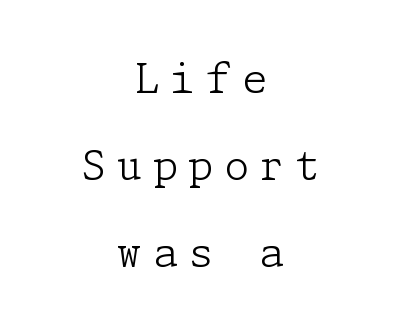
Q: Is the text bold? A: No.
Q: Is the text italic (slanted)? A: No, it is upright.
Q: Is the typeface a serif or a sans-serif typeface? A: Serif.
Q: Is the text underlined? A: No.
Q: How is the paragraph aligned? A: Centered.
Q: Is the spacing between letters normal or unusually wide? A: Unusually wide.
Q: Is the spacing between lines tight, normal or loose? A: Loose.
Q: Width (condensed, normal, or wide)? A: Normal.
Q: Stroke contrast? A: Low.
Q: x-height? A: Medium.
